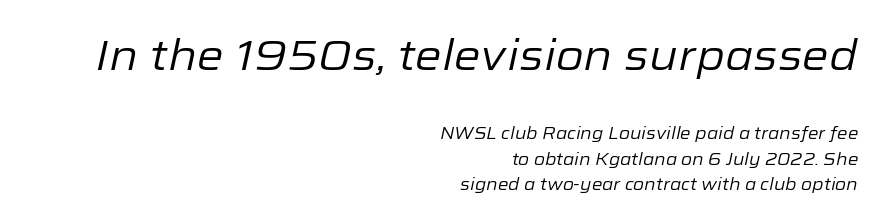
{"italic": "yes", "lean": "right", "slant_degrees": 12, "bold": "no", "weight": "regular", "width": "normal", "stroke_contrast": "low", "x_height": "medium", "monospaced": "no", "underline": "no", "align": "right", "line_spacing": "normal", "line_spacing_ratio": 1.49, "letter_spacing": "normal", "letter_spacing_em": 0.0, "larger_block": "first", "size_ratio": 2.53, "glyph_px": 43}
